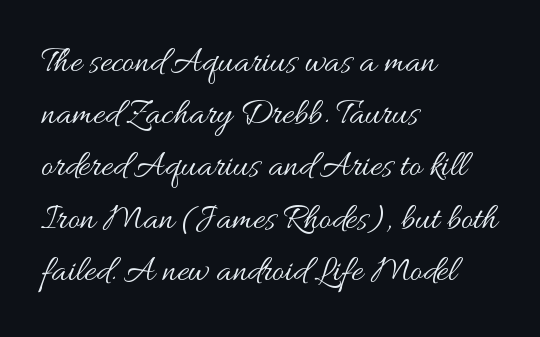
The image shows 36 px regular-weight, wide type; set left-aligned, normal line spacing (1.45x), normal letter spacing, not underlined; medium stroke contrast and a small x-height.
